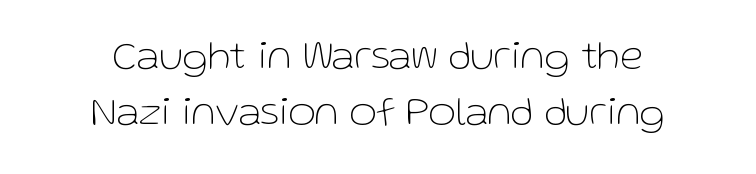
{"serif": "no", "italic": "no", "bold": "no", "weight": "thin", "width": "normal", "stroke_contrast": "low", "x_height": "medium", "monospaced": "no", "underline": "no", "align": "center", "line_spacing": "normal", "line_spacing_ratio": 1.33, "letter_spacing": "normal", "letter_spacing_em": 0.0, "glyph_px": 42}
